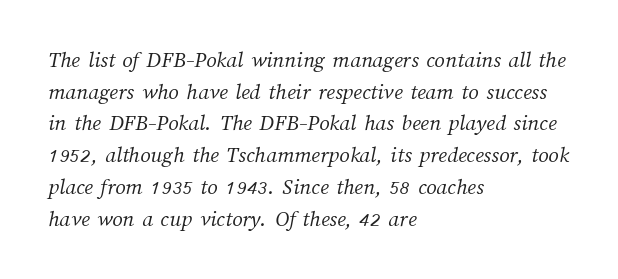
Q: Is the text bold? A: No.
Q: Is the text underlined? A: No.
Q: How is the paragraph aligned? A: Left-aligned.
Q: Is the spacing between letters normal or unusually wide? A: Normal.
Q: Is the spacing between lines tight, normal or loose? A: Normal.
